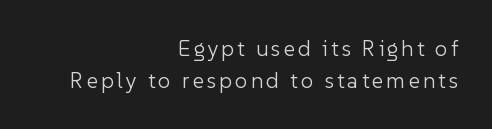
The image shows 22 px text type, upright; set right-aligned, normal line spacing (1.45x), not underlined.
